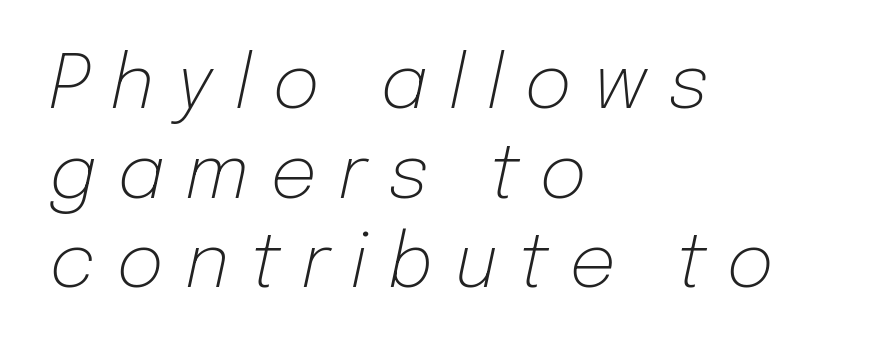
If you drew a ruler down the left edge, every line would touch it. No extra ink here — the face is not bold. The space directly below the letters is spotless. The text carries the slant typical of an italic or oblique font. Is this a fixed-width face? No — the glyphs have proportional, varying widths.
